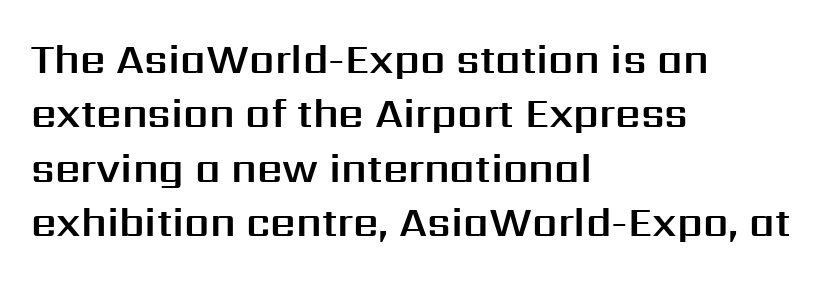
The image shows 40 px sans-serif type, upright; set left-aligned, normal line spacing (1.36x), normal letter spacing, not underlined; medium stroke contrast and a medium x-height.
